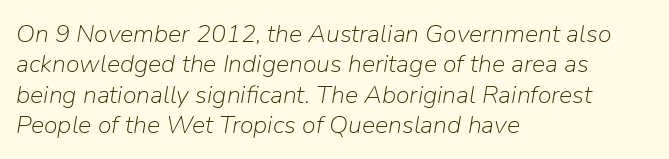
Q: Is the text bold? A: No.
Q: Is the text italic (slanted)? A: Yes, it leans right by about 9 degrees.
Q: Is the text underlined? A: No.
Q: How is the paragraph aligned? A: Left-aligned.
Q: Is the spacing between letters normal or unusually wide? A: Normal.
